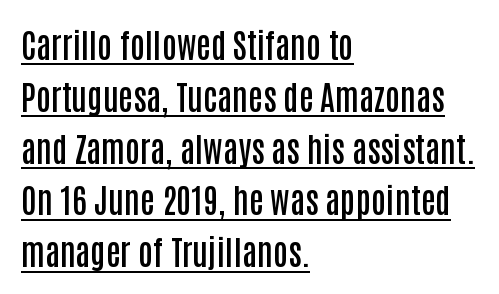
The image shows 33 px semibold, condensed sans-serif type, upright; set left-aligned, normal line spacing (1.57x), normal letter spacing, underlined; low stroke contrast and a large x-height.
